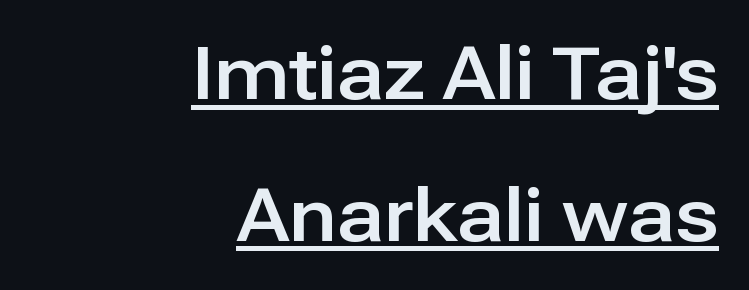
{"serif": "no", "italic": "no", "width": "normal", "stroke_contrast": "low", "x_height": "medium", "monospaced": "no", "underline": "yes", "align": "right", "line_spacing": "loose", "line_spacing_ratio": 1.94, "letter_spacing": "normal", "letter_spacing_em": 0.0, "glyph_px": 73}
